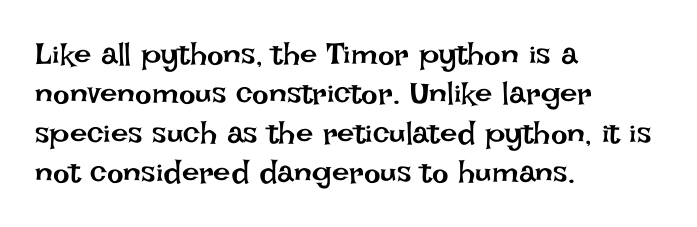
Character widths vary here, with narrow letters taking less room than wide ones. The letterforms sit shoulder to shoulder at normal distance. Decoration check: the copy has no underline. All the whitespace from short lines collects on the right. This block has exactly the height ordinary leading produces. The lettering holds an erect, upright posture throughout.
